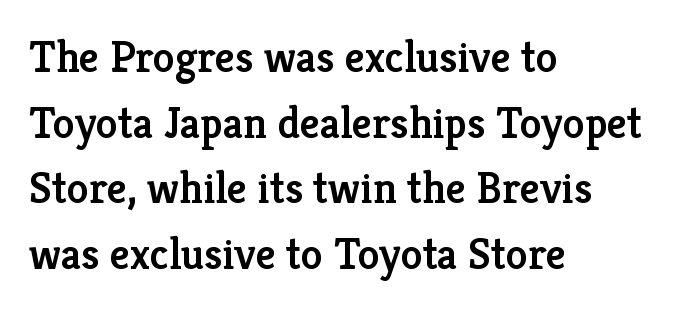
{"serif": "yes", "italic": "no", "bold": "semi", "weight": "semibold", "width": "normal", "stroke_contrast": "low", "x_height": "medium", "monospaced": "no", "underline": "no", "align": "left", "line_spacing": "normal", "line_spacing_ratio": 1.49, "letter_spacing": "normal", "letter_spacing_em": 0.0, "glyph_px": 44}
